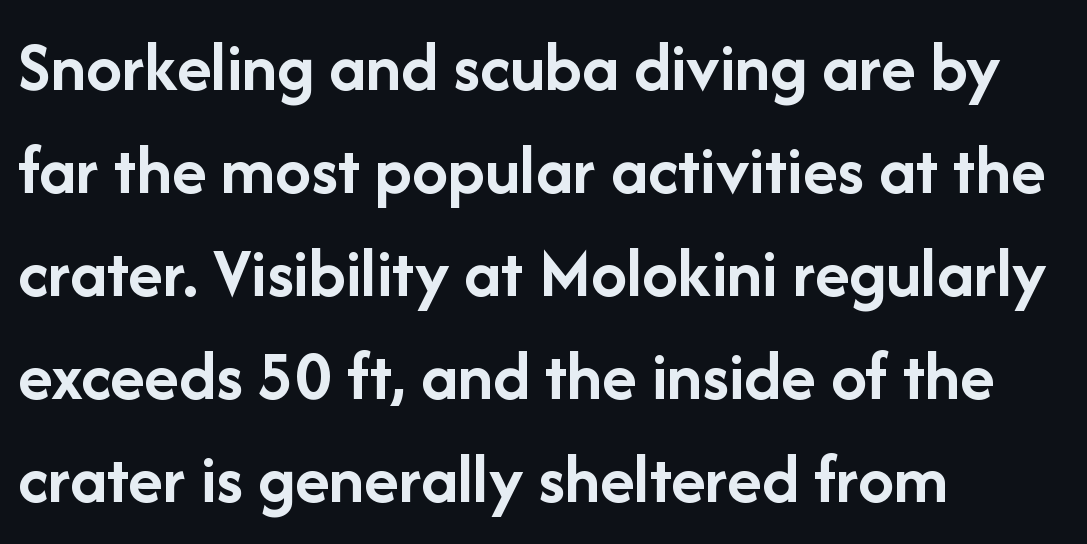
A typesetter would call this proportional, since set widths differ per character. The typeface chosen for these lines omits serifs. Posture: vertical. Reading down the block, your eye returns to a fixed left position each line.
